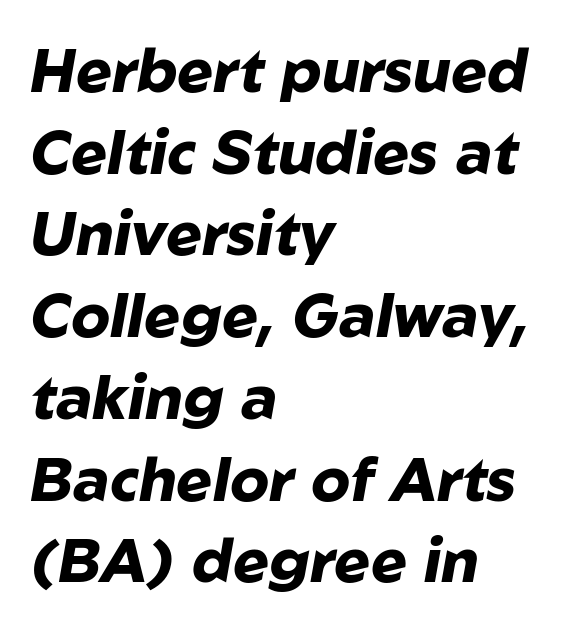
Q: Is the text bold? A: Yes.
Q: Is the text italic (slanted)? A: Yes, it leans right by about 10 degrees.
Q: Is the text underlined? A: No.
Q: How is the paragraph aligned? A: Left-aligned.
Q: Is the spacing between letters normal or unusually wide? A: Normal.
Q: Is the spacing between lines tight, normal or loose? A: Normal.
Q: Width (condensed, normal, or wide)? A: Normal.
Q: Stroke contrast? A: Low.
Q: x-height? A: Medium.
Q: Monospaced? A: No.
